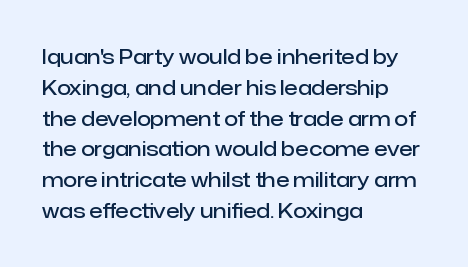
The image shows 20 px text type, upright; set left-aligned, normal line spacing (1.54x), normal letter spacing, not underlined.
